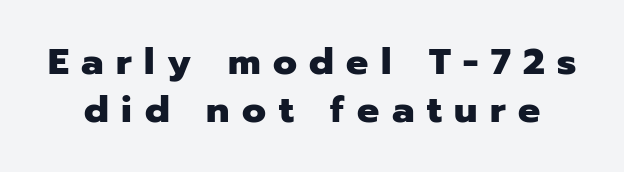
Q: Is the text bold? A: Yes.
Q: Is the text italic (slanted)? A: No, it is upright.
Q: Is the typeface a serif or a sans-serif typeface? A: Sans-serif.
Q: Is the text underlined? A: No.
Q: Is the spacing between letters normal or unusually wide? A: Unusually wide.
Q: Is the spacing between lines tight, normal or loose? A: Normal.
Q: Width (condensed, normal, or wide)? A: Normal.
Q: Stroke contrast? A: Low.
Q: x-height? A: Medium.
Q: Monospaced? A: No.
